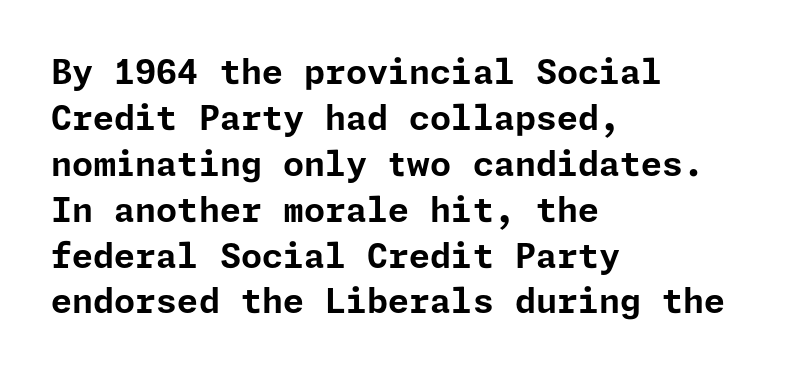
The image shows 34 px bold sans-serif type, upright; set left-aligned, normal line spacing (1.35x), normal letter spacing, not underlined; low stroke contrast and a medium x-height.
